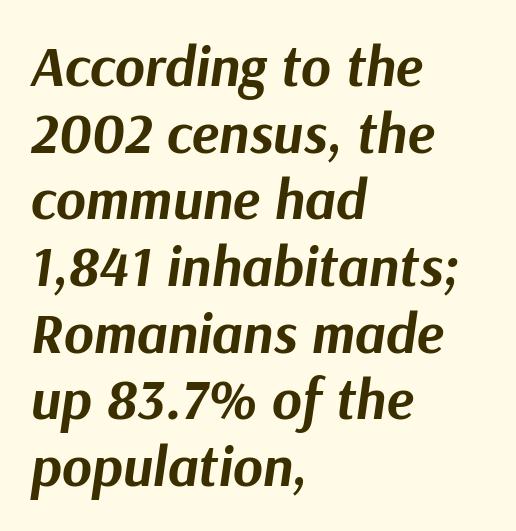
The image shows 57 px bold type, italic (leaning right); set left-aligned, line spacing 1.17x, normal letter spacing, not underlined; medium stroke contrast and a medium x-height.
